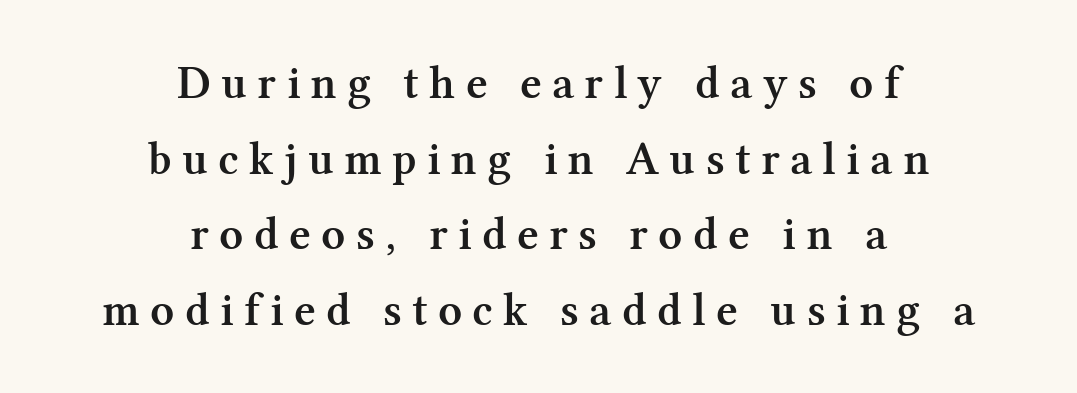
The image shows 47 px semibold serif type, upright; set centered, normal line spacing (1.61x), unusually wide letter spacing (+0.22 em), not underlined; medium stroke contrast and a medium x-height.
